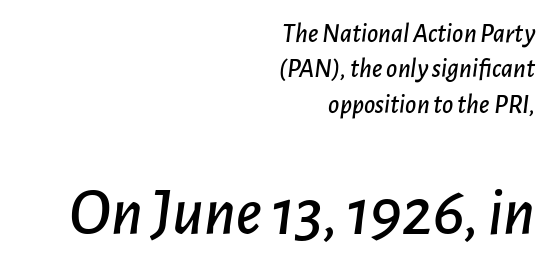
{"italic": "yes", "lean": "right", "slant_degrees": 7, "width": "normal", "stroke_contrast": "low", "x_height": "medium", "monospaced": "no", "underline": "no", "align": "right", "line_spacing": "normal", "line_spacing_ratio": 1.31, "letter_spacing": "normal", "letter_spacing_em": 0.0, "larger_block": "second", "size_ratio": 2.48, "glyph_px": 67}
